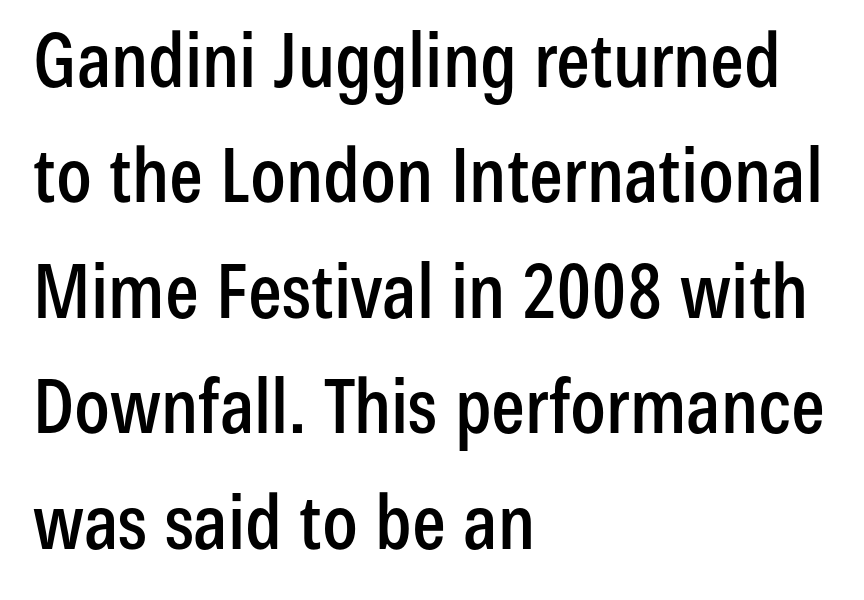
{"serif": "no", "italic": "no", "width": "condensed", "stroke_contrast": "low", "x_height": "medium", "monospaced": "no", "underline": "no", "align": "left", "line_spacing": "normal", "line_spacing_ratio": 1.54, "letter_spacing": "normal", "letter_spacing_em": 0.0, "glyph_px": 75}
